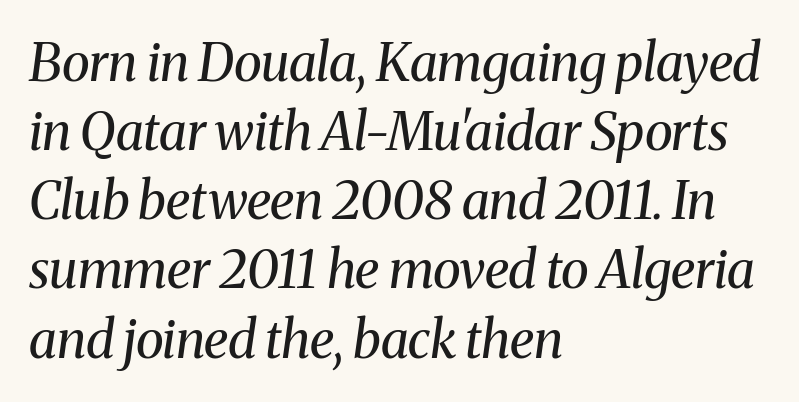
{"serif": "yes", "italic": "yes", "lean": "right", "slant_degrees": 8, "bold": "no", "weight": "regular", "width": "normal", "stroke_contrast": "medium", "x_height": "medium", "monospaced": "no", "underline": "no", "align": "left", "line_spacing": "normal", "line_spacing_ratio": 1.33, "letter_spacing": "normal", "letter_spacing_em": 0.0, "glyph_px": 52}
